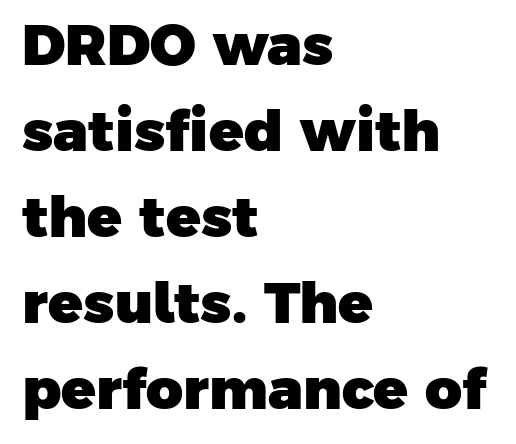
Q: Is the text bold? A: Yes.
Q: Is the typeface a serif or a sans-serif typeface? A: Sans-serif.
Q: Is the text underlined? A: No.
Q: How is the paragraph aligned? A: Left-aligned.
Q: Is the spacing between letters normal or unusually wide? A: Normal.
Q: Is the spacing between lines tight, normal or loose? A: Normal.
Q: Width (condensed, normal, or wide)? A: Normal.
Q: Stroke contrast? A: Low.
Q: x-height? A: Medium.
Q: Monospaced? A: No.
